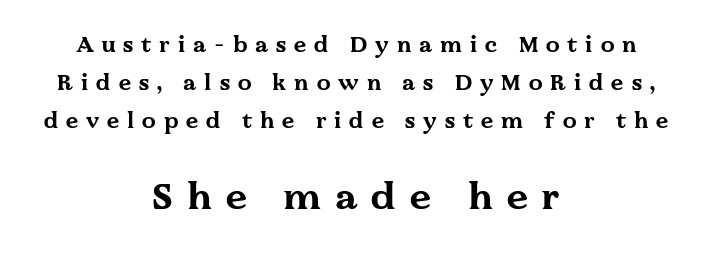
{"serif": "yes", "italic": "no", "bold": "yes", "weight": "bold", "width": "wide", "stroke_contrast": "medium", "x_height": "medium", "monospaced": "no", "underline": "no", "align": "center", "line_spacing_ratio": 1.73, "letter_spacing": "wide", "letter_spacing_em": 0.36, "larger_block": "second", "size_ratio": 1.73, "glyph_px": 38}
